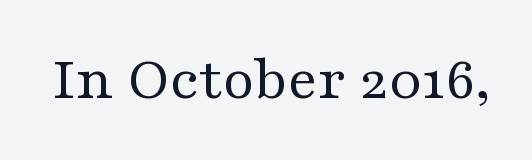
The image shows 64 px regular-weight, wide serif type, upright; set normal letter spacing, not underlined; medium stroke contrast and a medium x-height.
